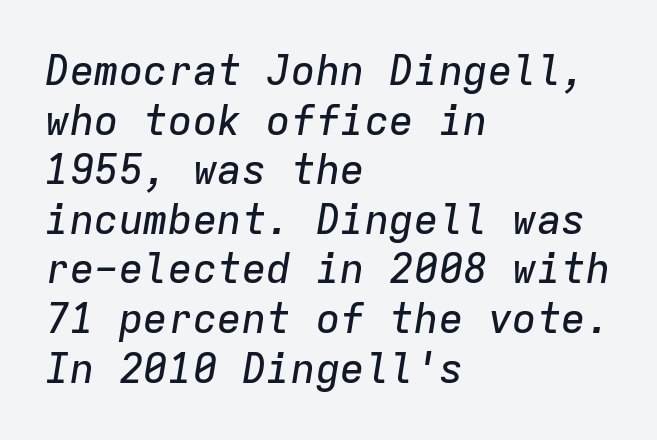
Q: Is the text italic (slanted)? A: Yes, it leans right by about 9 degrees.
Q: Is the text underlined? A: No.
Q: How is the paragraph aligned? A: Left-aligned.
Q: Is the spacing between letters normal or unusually wide? A: Normal.
Q: Width (condensed, normal, or wide)? A: Normal.
Q: Stroke contrast? A: Low.
Q: x-height? A: Medium.
Q: Monospaced? A: Yes.
